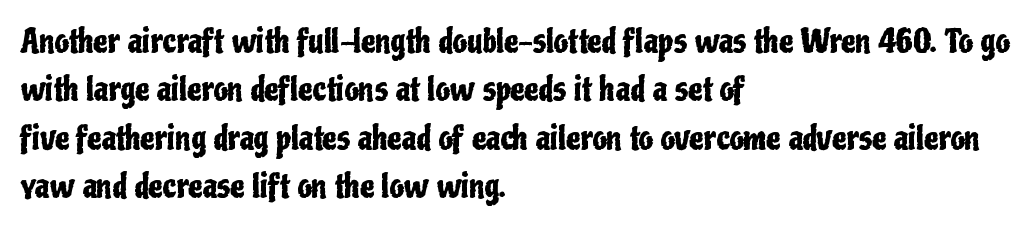
The letters stand straight up with perfectly vertical stems. The font family rendered here belongs to the sans-serif group. A typesetter would call this leading conventional body-copy spacing. Is the block centered? No — it sits flush against the left margin. You could not count columns in this text — the font is proportionally spaced.
